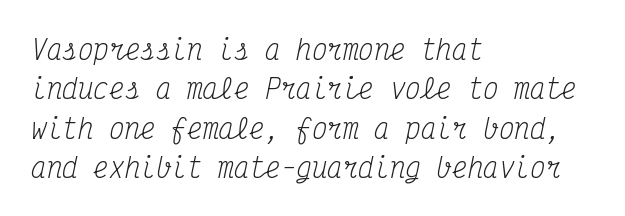
{"italic": "yes", "lean": "right", "slant_degrees": 12, "bold": "no", "underline": "no", "align": "left", "line_spacing": "normal", "line_spacing_ratio": 1.51, "letter_spacing": "normal", "letter_spacing_em": 0.0, "glyph_px": 26}
